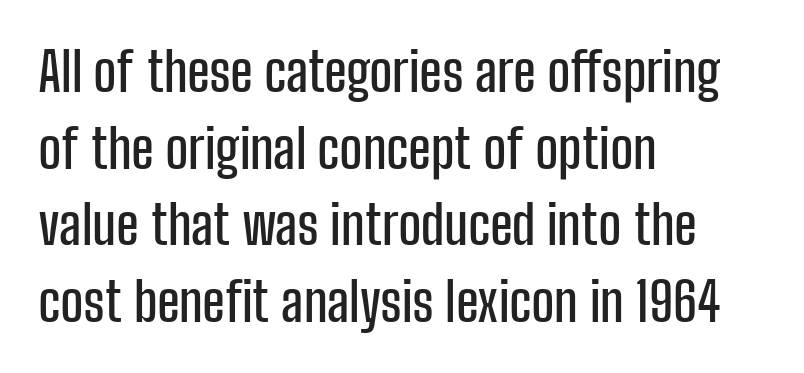
The strip under each line holds only bare page. Baseline-to-baseline distance is the conventional proportion of letter height. Character widths vary here, with narrow letters taking less room than wide ones. Line beginnings align vertically; line endings do not. The type sits square on the baseline with zero lean.
